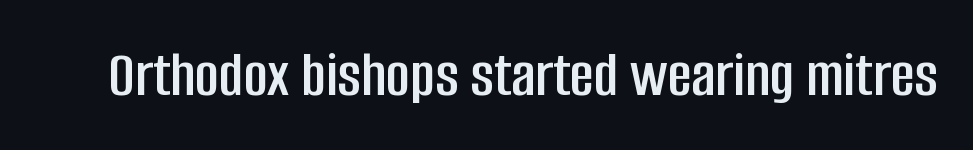
These lines are rendered in a variable-pitch font. Typographically, this falls in the sans-serif category. When letters stand straight like this, we call the style roman or upright. No extra tracking has been applied to these lines. The specimen omits any rule beneath the text block's lines.
